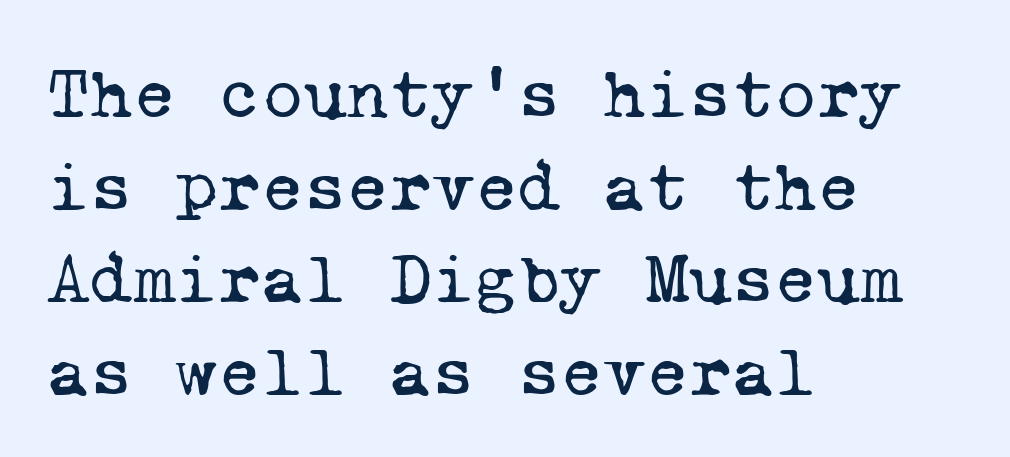
Serifs: yes, visible at the terminals of the letterforms. Quick note: interline space is typical. A clean baseline with only descenders dipping below it. Teacher's note: observe the even left margin — that is flush-left alignment. Note the uniform advance width — an 'i' takes as much space as an 'm'.
